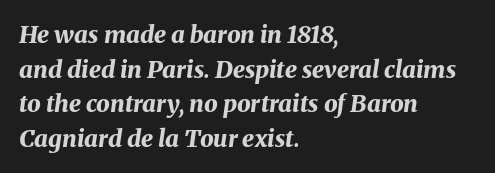
Q: Is the text bold? A: Yes.
Q: Is the text italic (slanted)? A: Yes, it leans right by about 8 degrees.
Q: Is the text underlined? A: No.
Q: How is the paragraph aligned? A: Left-aligned.
Q: Is the spacing between letters normal or unusually wide? A: Normal.
Q: Is the spacing between lines tight, normal or loose? A: Normal.
